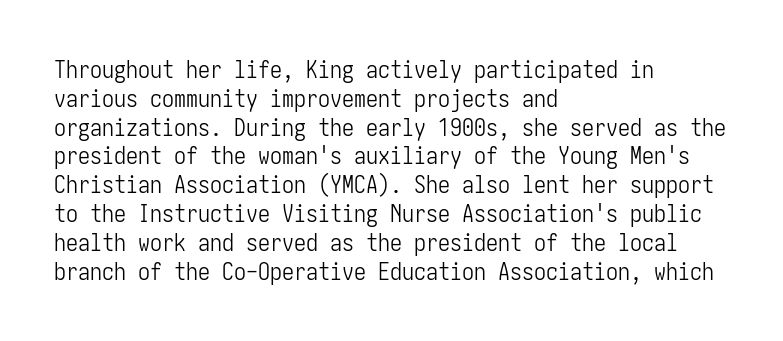
Q: Is the text bold? A: No.
Q: Is the text italic (slanted)? A: No, it is upright.
Q: Is the text underlined? A: No.
Q: How is the paragraph aligned? A: Left-aligned.
Q: Is the spacing between letters normal or unusually wide? A: Normal.
